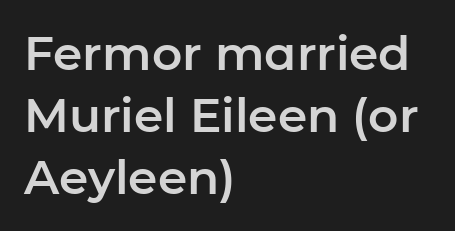
Q: Is the text italic (slanted)? A: No, it is upright.
Q: Is the typeface a serif or a sans-serif typeface? A: Sans-serif.
Q: Is the text underlined? A: No.
Q: How is the paragraph aligned? A: Left-aligned.
Q: Is the spacing between letters normal or unusually wide? A: Normal.
Q: Is the spacing between lines tight, normal or loose? A: Normal.
Q: Width (condensed, normal, or wide)? A: Normal.
Q: Stroke contrast? A: Low.
Q: x-height? A: Medium.
Q: Monospaced? A: No.
